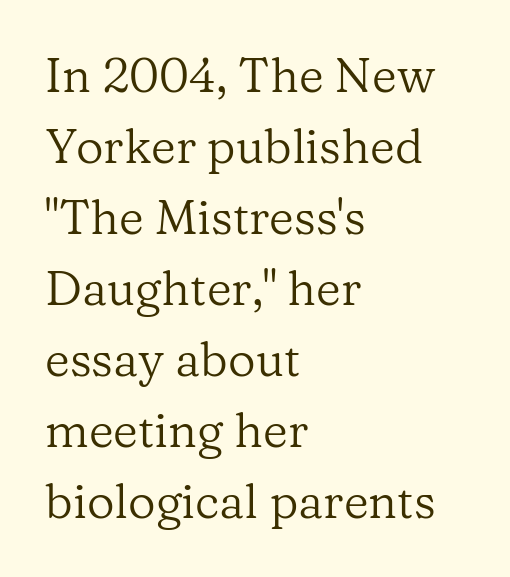
On a weight scale, this lands at 450 or below. All the whitespace from short lines collects on the right. Italic: no, the glyphs are upright roman. Each letter keeps its own natural width here, so spacing adapts to shape. You can tell from the footed stems that serif type was used.
